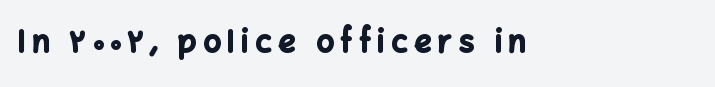
Where is the straight margin? On the left. Ordinary non-slanted type is in use. Descender tails drop into unmarked territory. The font family rendered here belongs to the sans-serif group. The sample has been set heavy, in full bold. Observe the wide spacing: letters keep a clear distance from each other.
